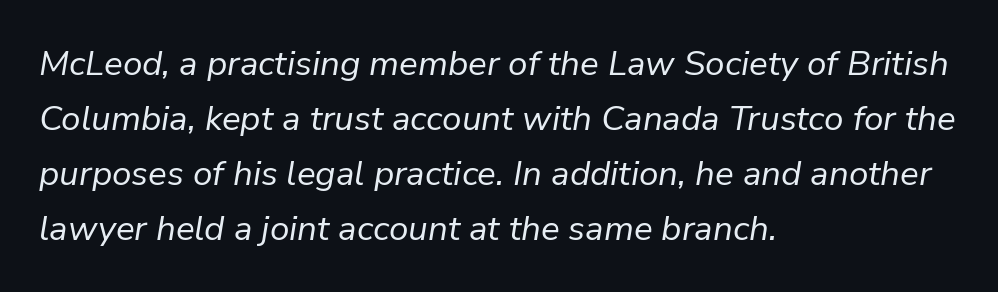
Q: Is the text bold? A: No.
Q: Is the text italic (slanted)? A: Yes, it leans right by about 9 degrees.
Q: Is the text underlined? A: No.
Q: How is the paragraph aligned? A: Left-aligned.
Q: Is the spacing between letters normal or unusually wide? A: Normal.
Q: Is the spacing between lines tight, normal or loose? A: Normal.
Q: Width (condensed, normal, or wide)? A: Normal.
Q: Stroke contrast? A: Low.
Q: x-height? A: Medium.
Q: Monospaced? A: No.
